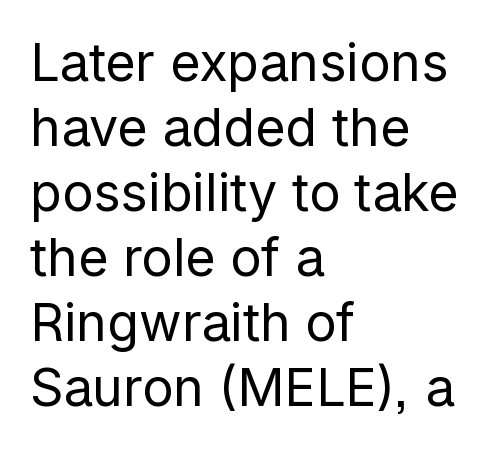
A typesetter would label this face a sans. The passage shown is typed in a proportional face where columns would drift. Is the type heavy? It reads as light-to-regular instead. The block of text has a typical density, with ordinary space between rows. Reading down the block, your eye returns to a fixed left position each line.
